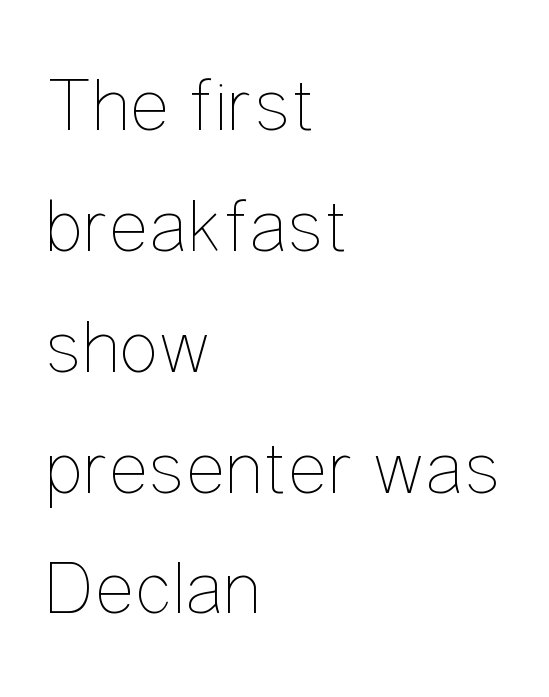
The image shows 76 px thin, condensed type, upright; set left-aligned, normal line spacing (1.59x), normal letter spacing, not underlined; low stroke contrast and a medium x-height.
